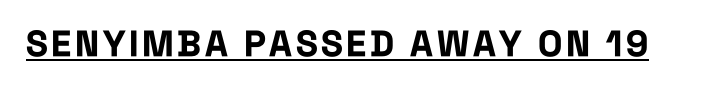
You can see a thin bar hugging the bottom of the glyphs. Quick note: not italic, upright. Typographically, this falls in the sans-serif category. Look at the stroke-to-counter ratio: heavy, a bold. These lines are rendered in a variable-pitch font.
